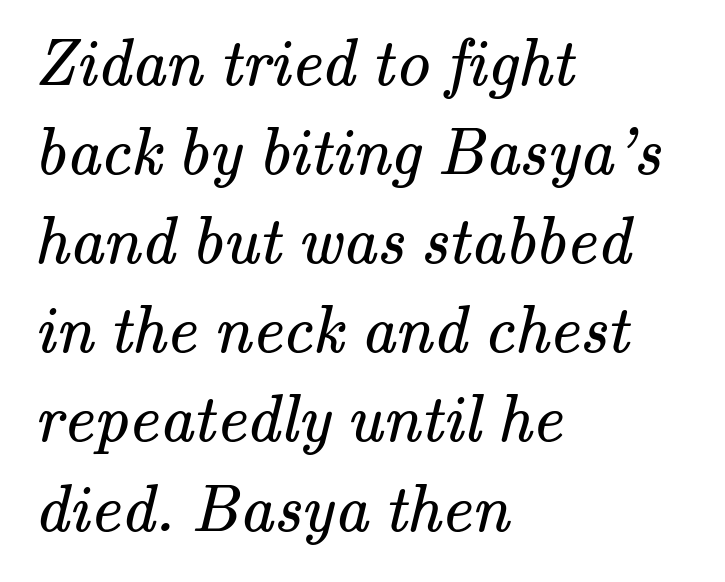
Q: Is the text bold? A: No.
Q: Is the typeface a serif or a sans-serif typeface? A: Serif.
Q: Is the text underlined? A: No.
Q: How is the paragraph aligned? A: Left-aligned.
Q: Is the spacing between letters normal or unusually wide? A: Normal.
Q: Is the spacing between lines tight, normal or loose? A: Normal.
Q: Width (condensed, normal, or wide)? A: Normal.
Q: Stroke contrast? A: Medium.
Q: x-height? A: Small.
Q: Monospaced? A: No.
